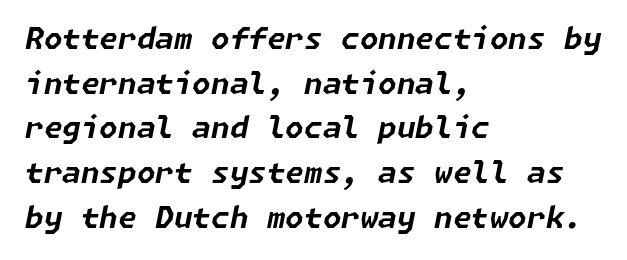
Q: Is the text bold? A: Yes.
Q: Is the text italic (slanted)? A: Yes, it leans right by about 11 degrees.
Q: Is the text underlined? A: No.
Q: How is the paragraph aligned? A: Left-aligned.
Q: Is the spacing between letters normal or unusually wide? A: Normal.
Q: Is the spacing between lines tight, normal or loose? A: Normal.
Q: Width (condensed, normal, or wide)? A: Normal.
Q: Stroke contrast? A: Low.
Q: x-height? A: Medium.
